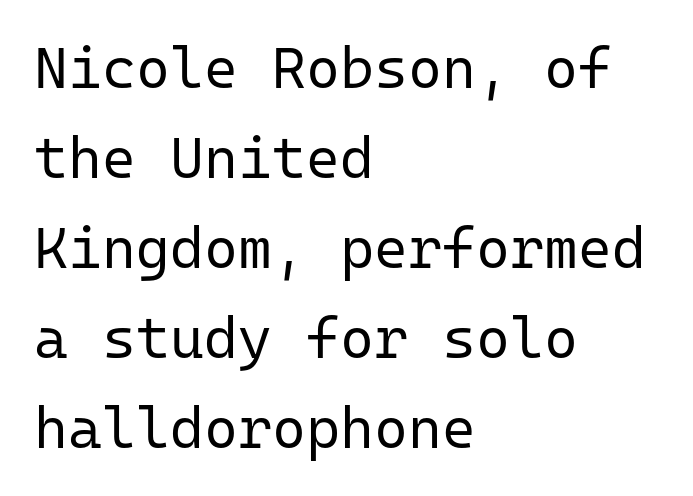
{"serif": "no", "italic": "no", "bold": "no", "weight": "regular", "width": "normal", "stroke_contrast": "low", "x_height": "medium", "monospaced": "yes", "underline": "no", "align": "left", "line_spacing": "normal", "line_spacing_ratio": 1.55, "letter_spacing": "normal", "letter_spacing_em": 0.0, "glyph_px": 58}
